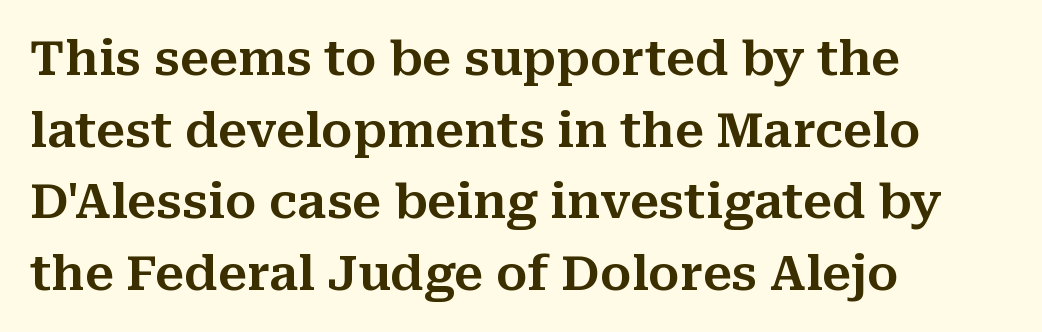
There is no visible air inserted between adjacent glyphs. This is serif lettering, the kind often seen in printed books. The typesetter chose a ragged-right arrangement here. Baseline-to-baseline distance is the conventional proportion of letter height. Proportional: the letters do not fall into vertical columns.
